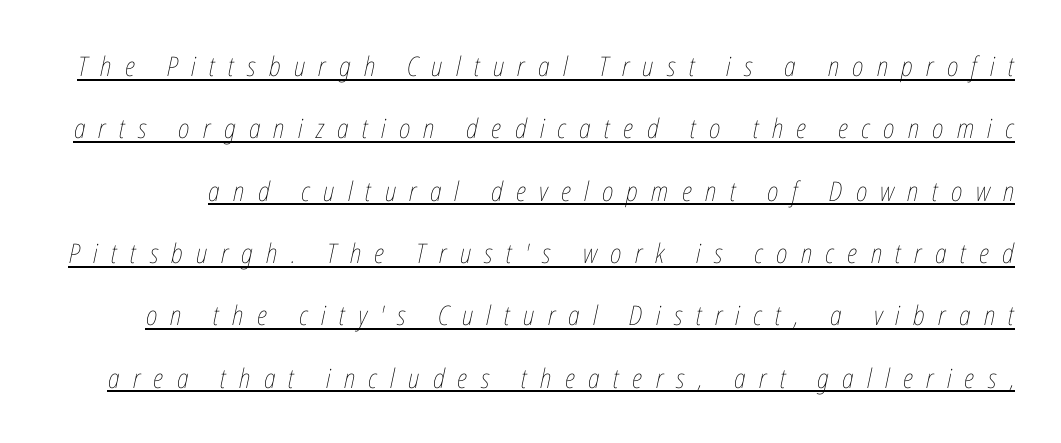
Baseline-to-baseline distance is far greater than the letter height. The specimen reads as italic at a glance. Is there an underline? Yes — a line sits under the letters. Short note: letters widely spaced. Each stroke keeps to a modest, everyday thickness or less.
